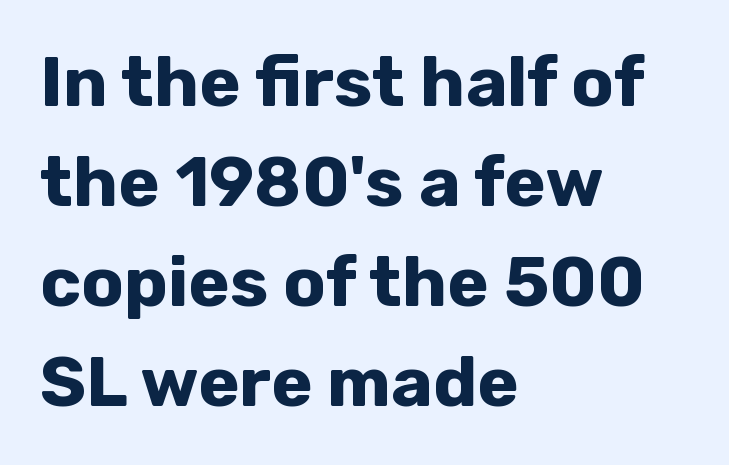
{"serif": "no", "italic": "no", "bold": "yes", "weight": "bold", "width": "normal", "stroke_contrast": "low", "x_height": "medium", "monospaced": "no", "underline": "no", "align": "left", "line_spacing": "normal", "line_spacing_ratio": 1.43, "letter_spacing": "normal", "letter_spacing_em": 0.0, "glyph_px": 70}
